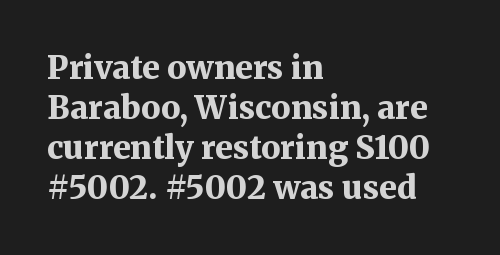
{"serif": "yes", "italic": "no", "bold": "yes", "weight": "bold", "width": "normal", "stroke_contrast": "medium", "x_height": "medium", "monospaced": "no", "underline": "no", "align": "left", "line_spacing": "normal", "line_spacing_ratio": 1.25, "letter_spacing": "normal", "letter_spacing_em": 0.0, "glyph_px": 32}
